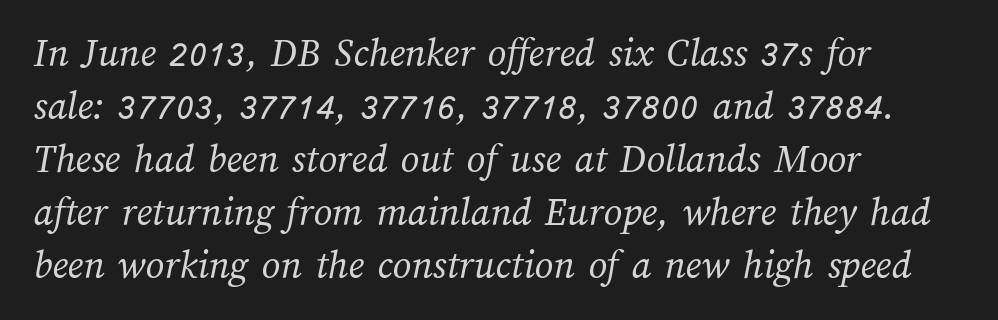
The image shows 41 px regular-weight type; set left-aligned, normal line spacing (1.29x), normal letter spacing, not underlined; medium stroke contrast and a medium x-height.
